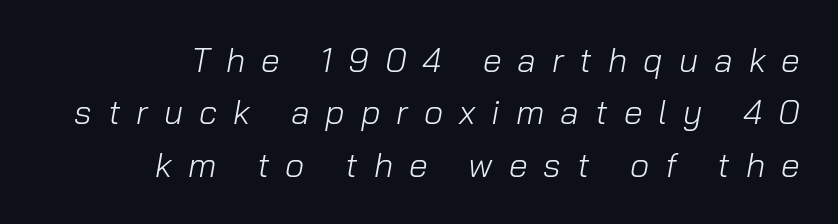
Character widths vary here, with narrow letters taking less room than wide ones. Letters have the restrained weight of plain body copy at most. Glyph-to-glyph distance is far greater than everyday printed text. Reading down the column, the eye jumps a familiar distance to each next line. Descenders hang freely into open space. Slant detected: the letters are inclined.
